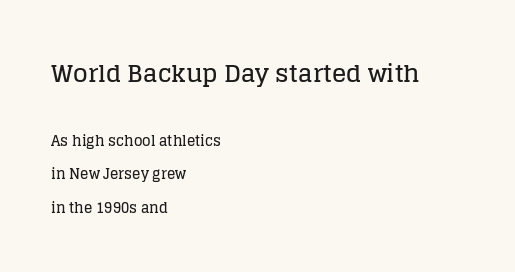
Q: Is the text italic (slanted)? A: No, it is upright.
Q: Is the text underlined? A: No.
Q: How is the paragraph aligned? A: Left-aligned.
Q: Is the spacing between letters normal or unusually wide? A: Normal.
Q: Is the spacing between lines tight, normal or loose? A: Loose.
Q: Which block of text is set in a larger size, the first (top) or the second (bottom)? A: The first (top) one.
